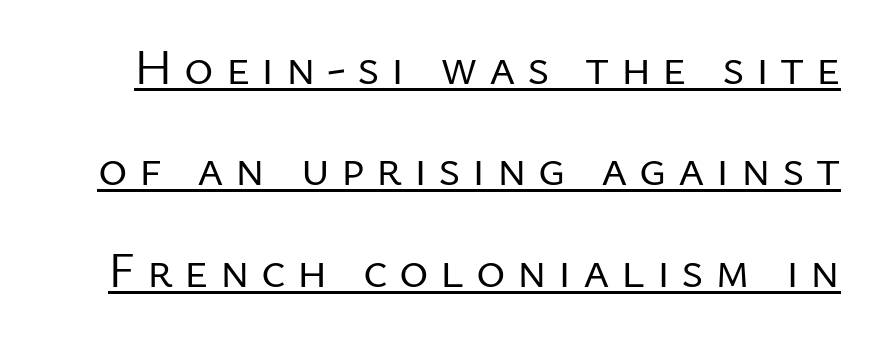
{"serif": "no", "italic": "no", "bold": "no", "weight": "regular", "width": "normal", "stroke_contrast": "low", "x_height": "medium", "monospaced": "no", "underline": "yes", "line_spacing": "loose", "line_spacing_ratio": 2.03, "letter_spacing": "wide", "letter_spacing_em": 0.23, "glyph_px": 50}
